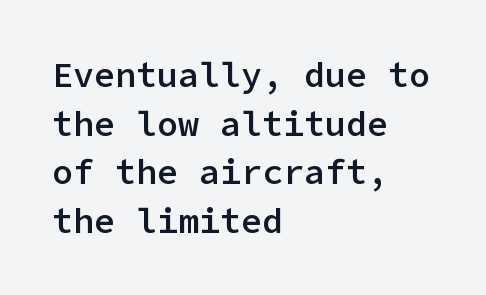
The characters display no serif detailing; their extremities are plain. The baseline area is clear. You could call the tracking neutral — neither tight nor loose. The paragraph has a hard left edge and a soft right edge.
